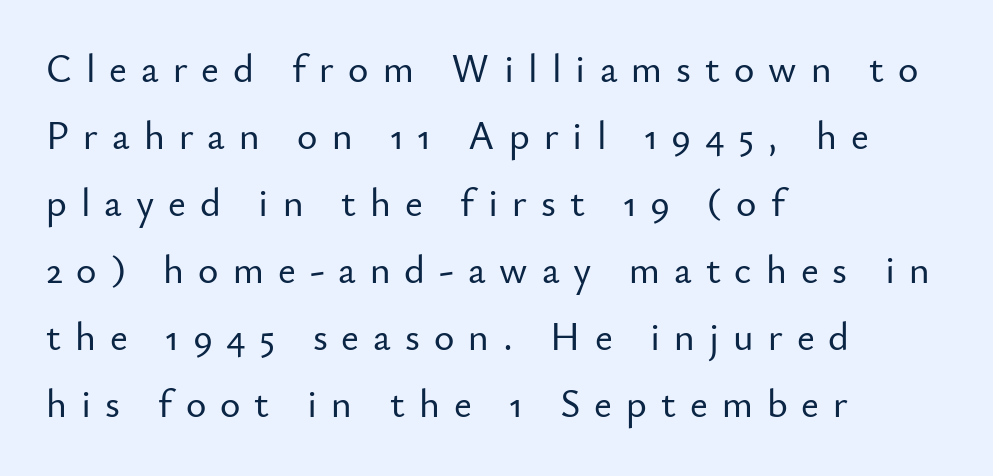
The image shows 39 px sans-serif type, upright; set left-aligned, line spacing 1.72x, unusually wide letter spacing (+0.36 em), not underlined; low stroke contrast and a small x-height.
